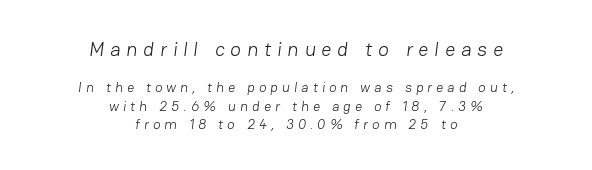
The image shows 20 px text type; set centered, normal line spacing (1.31x), unusually wide letter spacing (+0.29 em), not underlined; the first (top) block is 1.43x larger.
